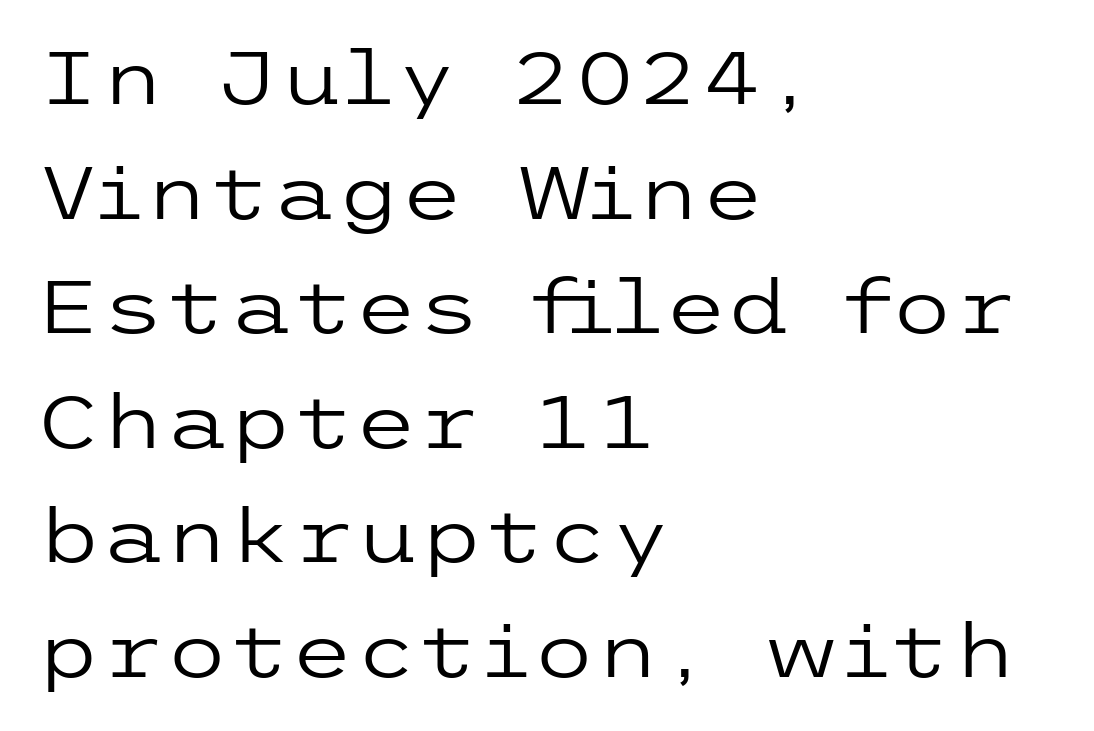
{"serif": "no", "italic": "no", "bold": "no", "weight": "regular", "width": "wide", "stroke_contrast": "low", "x_height": "medium", "underline": "no", "align": "left", "line_spacing": "normal", "line_spacing_ratio": 1.57, "letter_spacing": "normal", "letter_spacing_em": 0.0, "glyph_px": 73}
